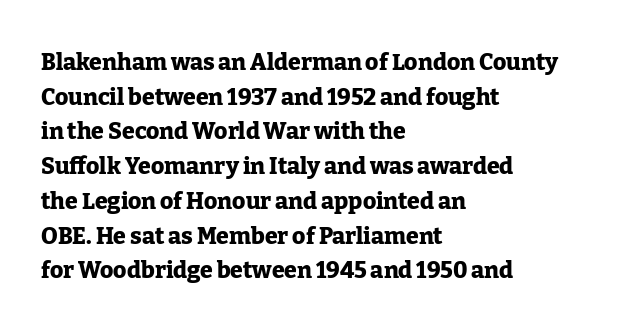
Q: Is the text bold? A: Yes.
Q: Is the text italic (slanted)? A: No, it is upright.
Q: Is the text underlined? A: No.
Q: How is the paragraph aligned? A: Left-aligned.
Q: Is the spacing between letters normal or unusually wide? A: Normal.
Q: Is the spacing between lines tight, normal or loose? A: Normal.
